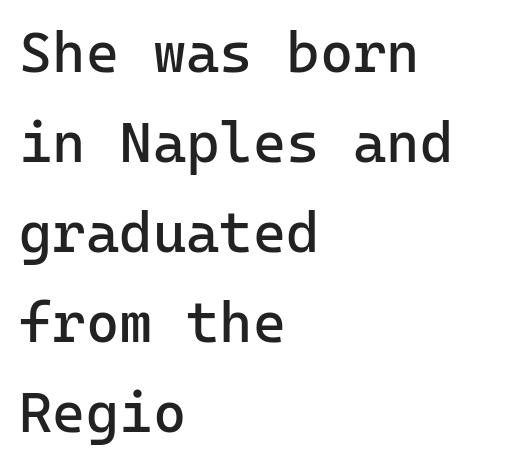
The image shows 57 px regular-weight sans-serif type, upright, monospaced; set left-aligned, normal line spacing (1.58x), normal letter spacing, not underlined; low stroke contrast and a medium x-height.
